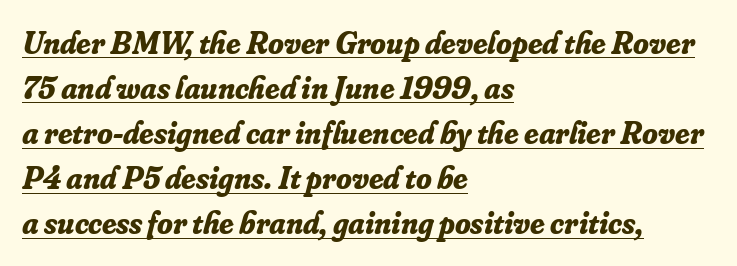
{"serif": "yes", "italic": "yes", "lean": "right", "slant_degrees": 16, "bold": "yes", "weight": "bold", "width": "normal", "stroke_contrast": "low", "x_height": "small", "monospaced": "no", "underline": "yes", "align": "left", "line_spacing": "normal", "line_spacing_ratio": 1.41, "letter_spacing": "normal", "letter_spacing_em": 0.0, "glyph_px": 32}
